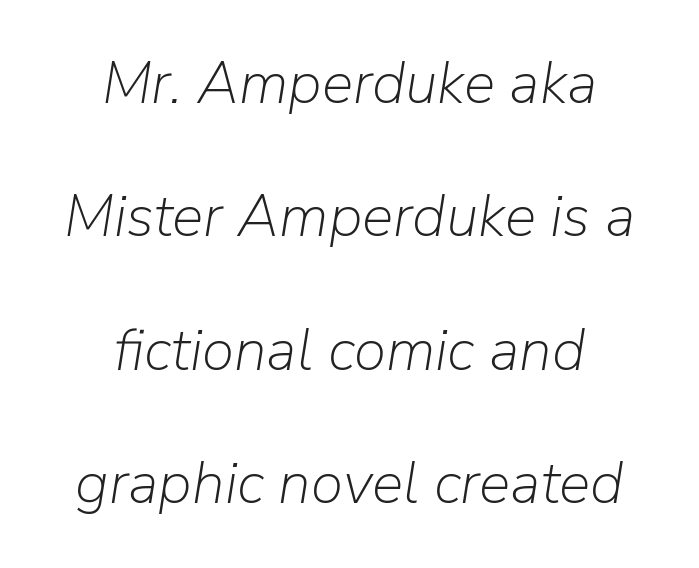
In terms of leading, this rendering errs on the spacious side. Designer's note — italics engaged. These lines are rendered in a variable-pitch font. The font is comparable to plain body text, perhaps lighter.
